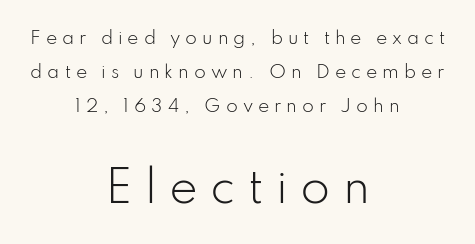
Q: Is the text bold? A: No.
Q: Is the text italic (slanted)? A: No, it is upright.
Q: Is the typeface a serif or a sans-serif typeface? A: Sans-serif.
Q: Is the text underlined? A: No.
Q: How is the paragraph aligned? A: Centered.
Q: Is the spacing between letters normal or unusually wide? A: Unusually wide.
Q: Is the spacing between lines tight, normal or loose? A: Loose.
Q: Which block of text is set in a larger size, the first (top) or the second (bottom)? A: The second (bottom) one.
Q: Width (condensed, normal, or wide)? A: Normal.
Q: Stroke contrast? A: Low.
Q: x-height? A: Small.
Q: Monospaced? A: No.
